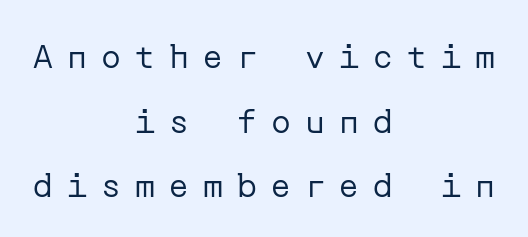
The image shows 33 px regular-weight sans-serif type, upright; set centered, loose line spacing (1.96x), unusually wide letter spacing (+0.43 em), not underlined; low stroke contrast and a medium x-height.
